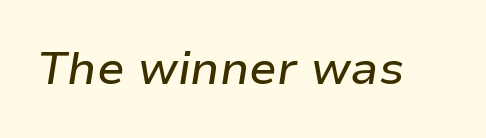
Q: Is the text italic (slanted)? A: Yes, it leans right by about 9 degrees.
Q: Is the text underlined? A: No.
Q: Is the spacing between letters normal or unusually wide? A: Normal.
Q: Width (condensed, normal, or wide)? A: Normal.
Q: Stroke contrast? A: Low.
Q: x-height? A: Medium.
Q: Monospaced? A: No.
